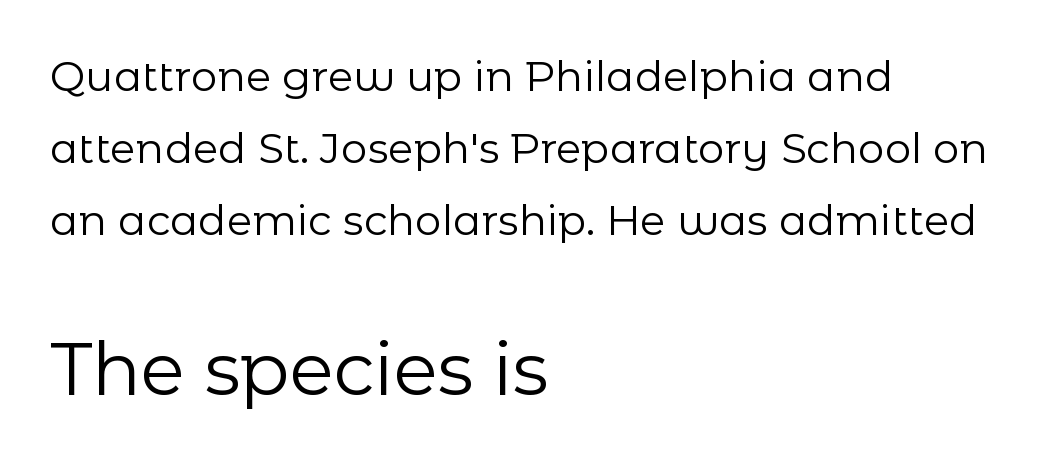
The image shows 73 px regular-weight sans-serif type, upright; set left-aligned, line spacing 1.71x, normal letter spacing, not underlined; the second (bottom) block is 1.74x larger; low stroke contrast and a medium x-height.
